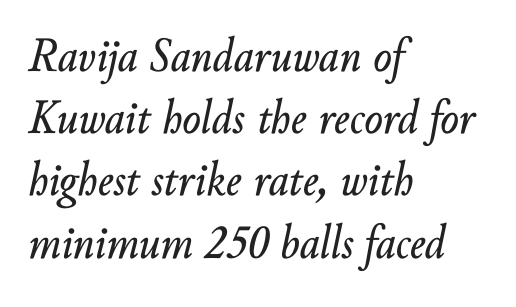
{"italic": "yes", "lean": "right", "slant_degrees": 10, "width": "normal", "stroke_contrast": "low", "x_height": "small", "monospaced": "no", "underline": "no", "align": "left", "line_spacing": "normal", "line_spacing_ratio": 1.27, "letter_spacing": "normal", "letter_spacing_em": 0.0, "glyph_px": 49}
